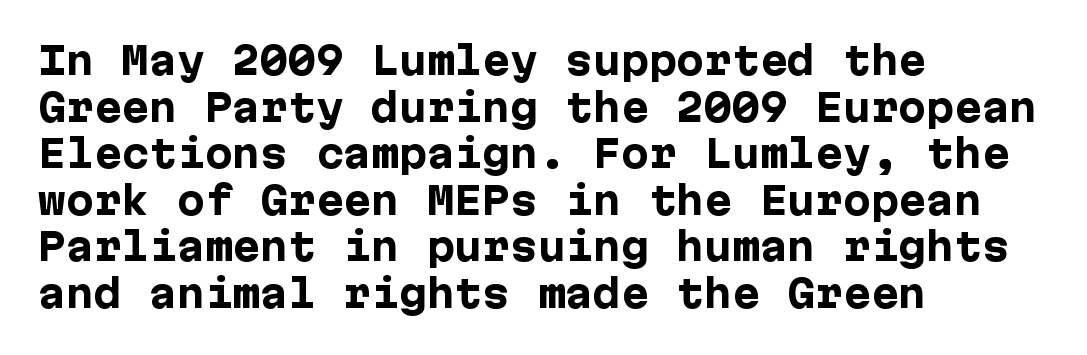
The lines are quadded left. Regular leading. Glance below the letters and you will spot only blank space. There is no visible air inserted between adjacent glyphs. It's the straight-up-and-down kind of type.
